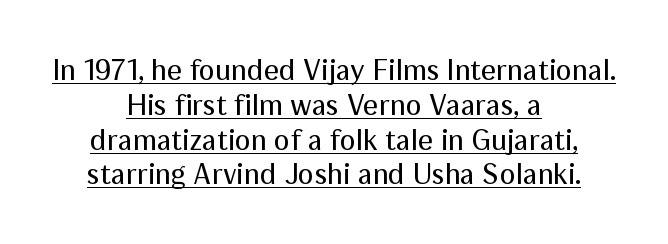
Note the varied advance widths — an 'i' is clearly narrower than an 'm'. Heft: none added — not bold. Designer's note — italics off, roman on. Each word holds together tightly as a unit, with standard inter-letter gaps.
